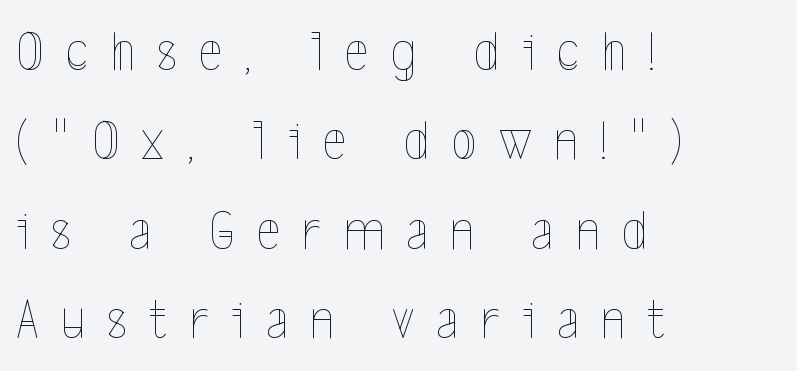
The image shows 57 px thin, condensed type, upright; set left-aligned, normal line spacing (1.57x), unusually wide letter spacing (+0.39 em), not underlined; a medium x-height.
